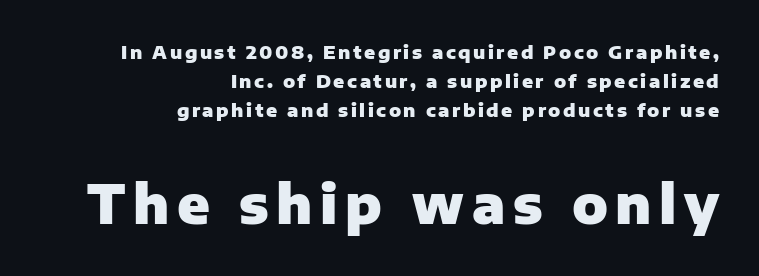
{"serif": "no", "italic": "no", "bold": "yes", "weight": "heavy", "width": "normal", "stroke_contrast": "low", "x_height": "medium", "monospaced": "no", "underline": "no", "align": "right", "line_spacing": "normal", "line_spacing_ratio": 1.6, "larger_block": "second", "size_ratio": 2.94, "glyph_px": 53}
